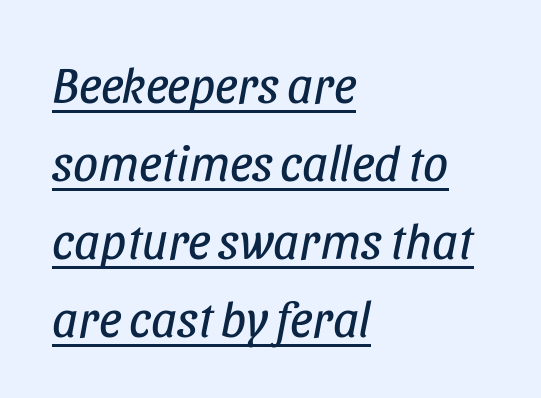
{"italic": "yes", "lean": "right", "slant_degrees": 11, "bold": "no", "weight": "regular", "width": "condensed", "stroke_contrast": "low", "x_height": "large", "monospaced": "no", "underline": "yes", "align": "left", "line_spacing": "normal", "line_spacing_ratio": 1.56, "letter_spacing": "normal", "letter_spacing_em": 0.0, "glyph_px": 50}
